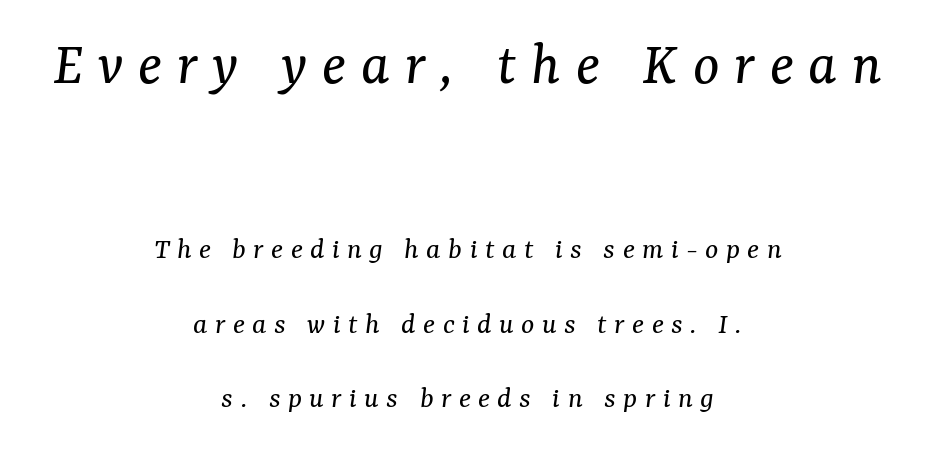
{"serif": "yes", "italic": "yes", "lean": "right", "slant_degrees": 7, "bold": "no", "weight": "regular", "width": "normal", "stroke_contrast": "medium", "x_height": "medium", "monospaced": "no", "underline": "no", "align": "center", "line_spacing": "loose", "line_spacing_ratio": 2.4, "letter_spacing": "wide", "letter_spacing_em": 0.24, "larger_block": "first", "size_ratio": 2.0, "glyph_px": 62}
